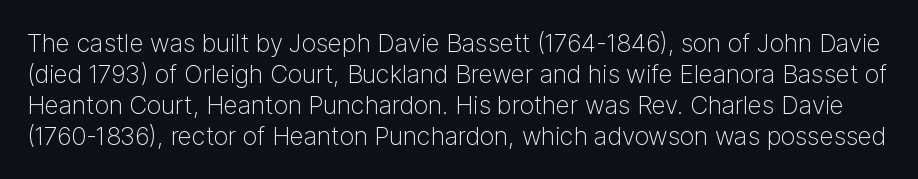
The image shows 25 px text type, upright; set line spacing 1.24x, normal letter spacing, not underlined.
